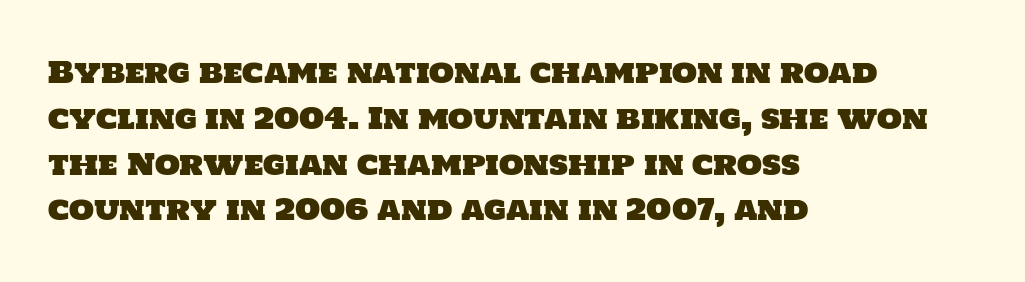
{"serif": "no", "width": "normal", "stroke_contrast": "low", "x_height": "large", "monospaced": "no", "underline": "no", "align": "left", "line_spacing": "normal", "line_spacing_ratio": 1.58, "letter_spacing": "normal", "letter_spacing_em": 0.0, "glyph_px": 29}
